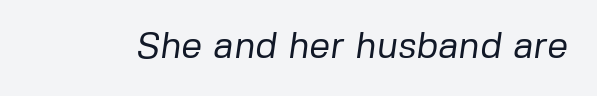
The image shows 37 px regular-weight sans-serif type; set normal letter spacing, not underlined; low stroke contrast and a medium x-height.
